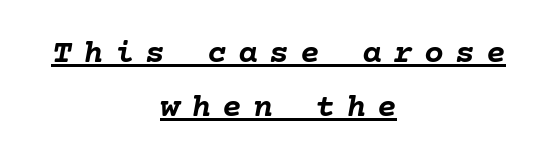
Q: Is the text bold? A: Yes.
Q: Is the text italic (slanted)? A: Yes, it leans right by about 10 degrees.
Q: Is the text underlined? A: Yes.
Q: How is the paragraph aligned? A: Centered.
Q: Is the spacing between letters normal or unusually wide? A: Unusually wide.
Q: Is the spacing between lines tight, normal or loose? A: Normal.
Q: Width (condensed, normal, or wide)? A: Normal.
Q: Stroke contrast? A: Low.
Q: x-height? A: Medium.
